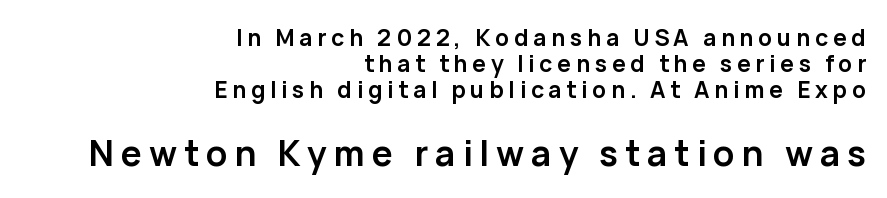
Q: Is the text bold? A: Yes.
Q: Is the text italic (slanted)? A: No, it is upright.
Q: Is the typeface a serif or a sans-serif typeface? A: Sans-serif.
Q: Is the text underlined? A: No.
Q: How is the paragraph aligned? A: Right-aligned.
Q: Is the spacing between letters normal or unusually wide? A: Unusually wide.
Q: Is the spacing between lines tight, normal or loose? A: Tight.
Q: Which block of text is set in a larger size, the first (top) or the second (bottom)? A: The second (bottom) one.
Q: Width (condensed, normal, or wide)? A: Normal.
Q: Stroke contrast? A: Low.
Q: x-height? A: Medium.
Q: Monospaced? A: No.
